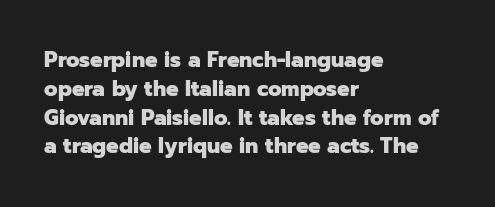
The image shows 21 px bold type, upright; set left-aligned, normal line spacing (1.37x), normal letter spacing, not underlined.
